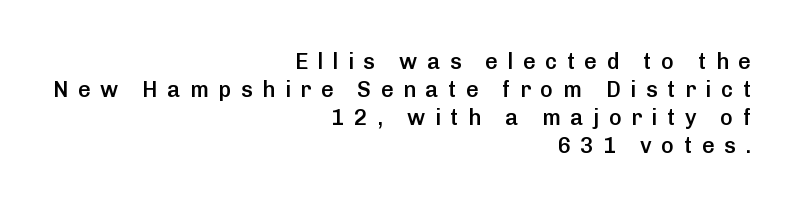
Q: Is the text bold? A: Semi-bold.
Q: Is the text italic (slanted)? A: No, it is upright.
Q: Is the text underlined? A: No.
Q: How is the paragraph aligned? A: Right-aligned.
Q: Is the spacing between letters normal or unusually wide? A: Unusually wide.
Q: Is the spacing between lines tight, normal or loose? A: Normal.
